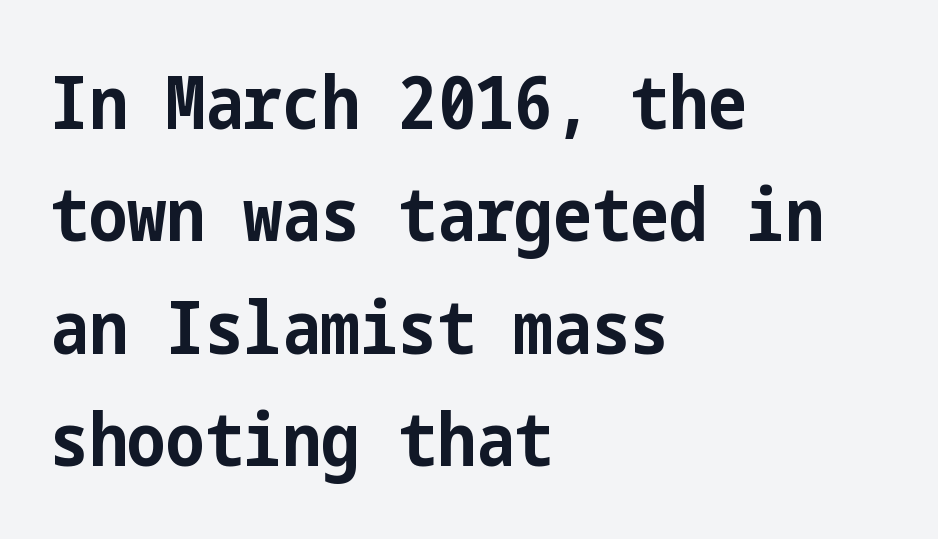
Teacher's note: observe the even left margin — that is flush-left alignment. Words appear dense and cohesive because spacing is normal. The typography opts for an upright posture over an oblique one. Has an underline been added? It has not. Compared with typical paragraphs, the rows here are spaced about the same.
